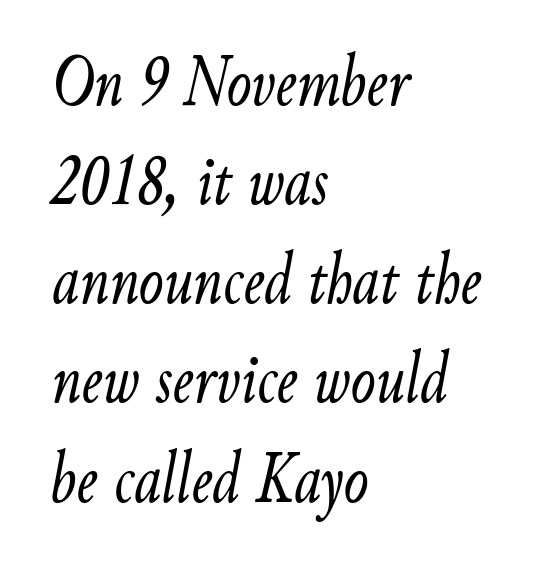
You could call the tracking neutral — neither tight nor loose. The paragraph shown leans on its left margin. A typesetter would call this proportional, since set widths differ per character. Just letters on the line, the space beneath them empty. The vertical gap from one line to the next is medium. The letterforms sit at book weight or below.
